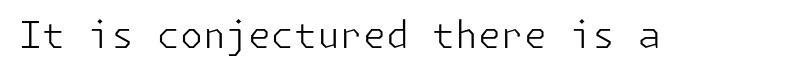
This rendering employs a face without finishing strokes, i.e., a sans-serif. Letters rest on an invisible, unmarked baseline. Think standard paragraph weight, or any step lighter than that. Compared with typical body copy, the letter spacing here is the same. Vertical strokes here are truly vertical.
